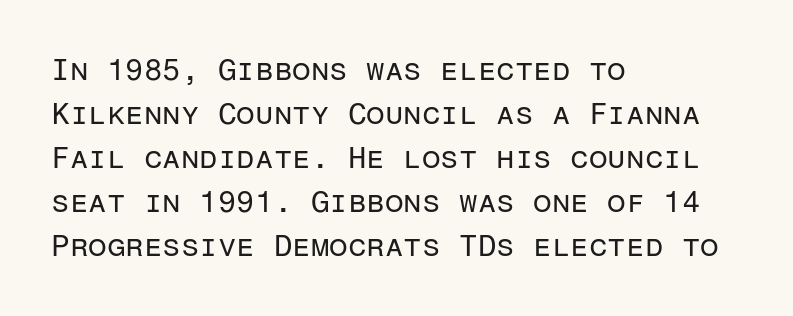
The rendering shows plain stroke endings on the letterforms — a sans-serif design. The characters are drawn with everyday or finer stroke widths. A classic flush-left, rag-right setting is used for this passage. A clean baseline with only descenders dipping below it. Italic: no, the glyphs are upright roman. Is this a fixed-width face? Yes — each glyph sits in an identical cell.
